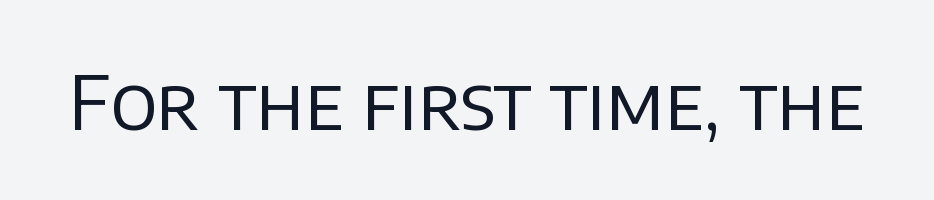
{"serif": "no", "italic": "no", "bold": "no", "weight": "regular", "width": "normal", "stroke_contrast": "low", "x_height": "large", "monospaced": "no", "underline": "no", "letter_spacing": "normal", "letter_spacing_em": 0.0, "glyph_px": 74}
